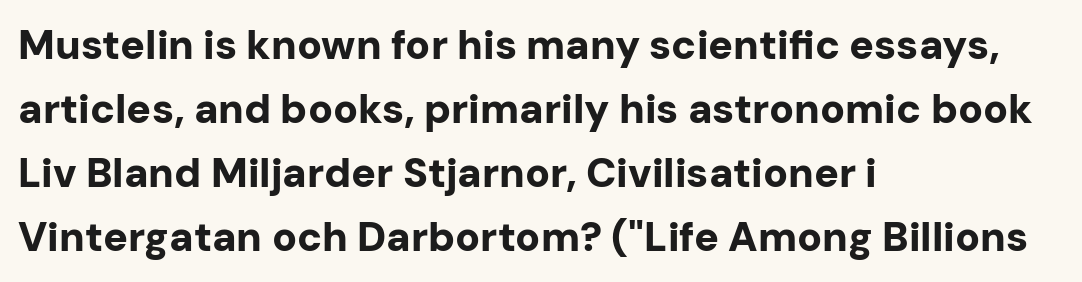
{"serif": "no", "italic": "no", "bold": "yes", "weight": "bold", "width": "normal", "stroke_contrast": "low", "x_height": "medium", "monospaced": "no", "underline": "no", "align": "left", "line_spacing": "normal", "line_spacing_ratio": 1.56, "letter_spacing": "normal", "letter_spacing_em": 0.0, "glyph_px": 41}
